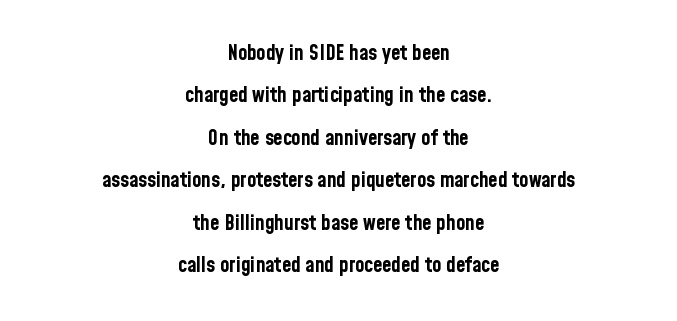
The line-height multiplier appears high, well above default. You'd pick this weight for a headline — it's a proper bold. Descenders hang freely into open space. Every character sits straight up, as roman type does. Look at the tracking — it's just the regular setting, nothing added.
